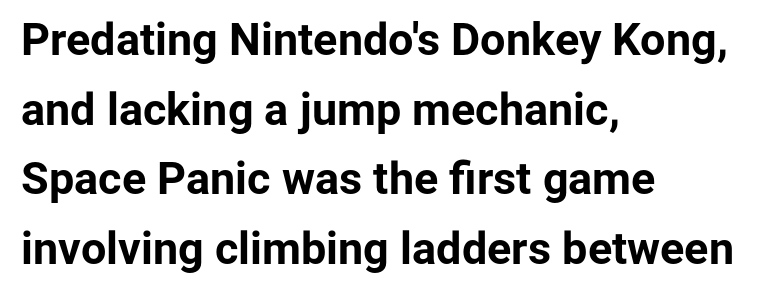
The image shows 45 px bold sans-serif type, upright; set left-aligned, normal line spacing (1.55x), normal letter spacing, not underlined; low stroke contrast and a medium x-height.
